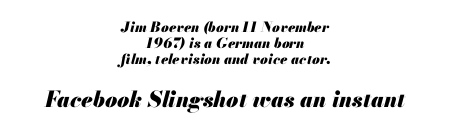
The image shows 22 px bold type, italic (leaning right); set centered, tight line spacing (1.15x), normal letter spacing, not underlined; the second (bottom) block is 1.57x larger.
